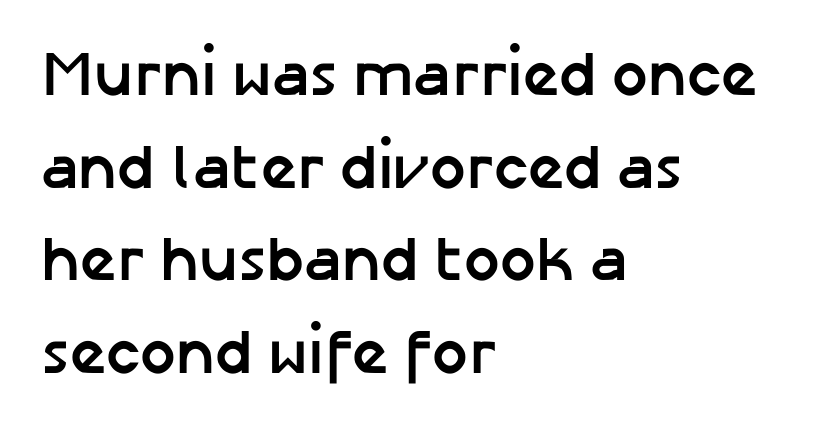
Q: Is the text bold? A: Yes.
Q: Is the text italic (slanted)? A: No, it is upright.
Q: Is the typeface a serif or a sans-serif typeface? A: Sans-serif.
Q: Is the text underlined? A: No.
Q: How is the paragraph aligned? A: Left-aligned.
Q: Is the spacing between letters normal or unusually wide? A: Normal.
Q: Is the spacing between lines tight, normal or loose? A: Normal.
Q: Width (condensed, normal, or wide)? A: Normal.
Q: Stroke contrast? A: Low.
Q: x-height? A: Medium.
Q: Monospaced? A: No.
